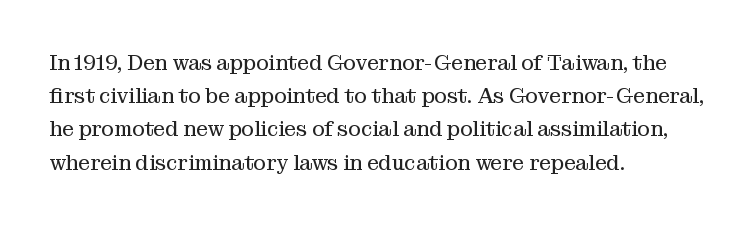
The face looks like a standard text weight, possibly lighter. Short and long lines alike share a common starting point at left. Vertically, the passage feels balanced, rows spaced as you'd expect. A bare baseline throughout the passage. Here the glyphs are tracked normally, forming tight word shapes.
